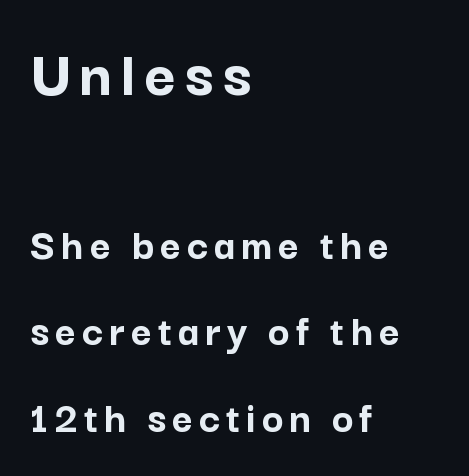
The image shows 68 px semibold sans-serif type, upright; set left-aligned, loose line spacing (1.93x), not underlined; the first (top) block is 1.51x larger; low stroke contrast and a medium x-height.
